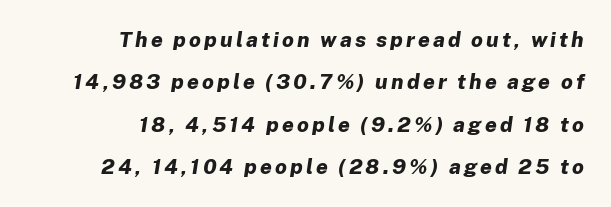
The image shows 21 px bold type, italic (leaning right); set right-aligned, loose line spacing (2.02x), not underlined.
